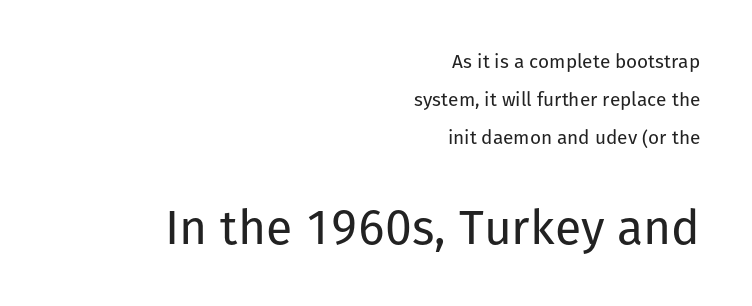
The image shows 48 px regular-weight sans-serif type, upright; set right-aligned, loose line spacing (2.01x), normal letter spacing, not underlined; the second (bottom) block is 2.53x larger; low stroke contrast and a medium x-height.
